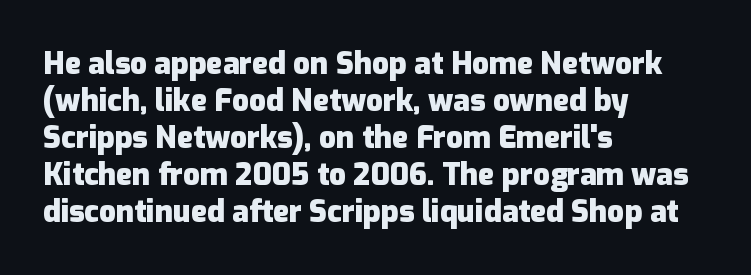
The image shows 30 px heavy sans-serif type, upright; set left-aligned, line spacing 1.23x, normal letter spacing, not underlined; low stroke contrast and a medium x-height.
